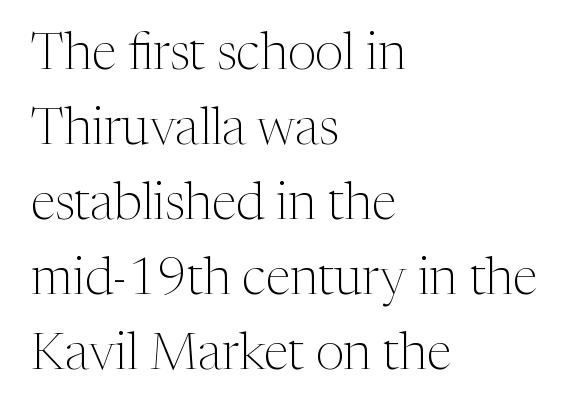
{"serif": "yes", "italic": "no", "bold": "no", "weight": "light", "width": "normal", "stroke_contrast": "medium", "x_height": "medium", "monospaced": "no", "underline": "no", "align": "left", "line_spacing": "normal", "line_spacing_ratio": 1.47, "letter_spacing": "normal", "letter_spacing_em": 0.0, "glyph_px": 51}
